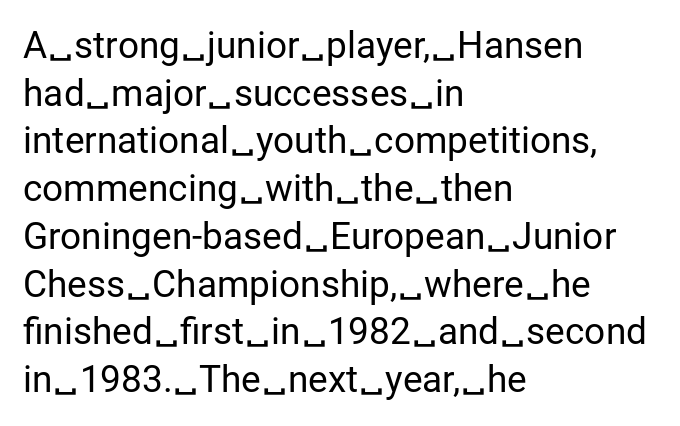
Is this a heavy cut? Hardly; it is regular or lighter. How are the letters spaced? Ordinarily, with no added tracking. The ragged edge is on the right, which tells us the setting is flush left. Characters remain perfectly vertical along every line. This sample has the flowing, uneven cadence of proportional lettering. The area under the type is left untouched.
